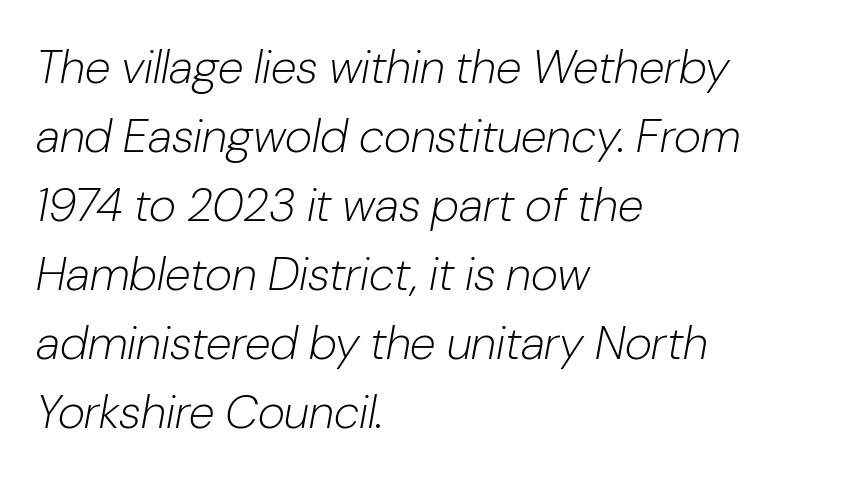
{"italic": "yes", "lean": "right", "slant_degrees": 10, "bold": "no", "weight": "light", "width": "normal", "stroke_contrast": "low", "x_height": "medium", "monospaced": "no", "underline": "no", "align": "left", "line_spacing": "normal", "line_spacing_ratio": 1.47, "letter_spacing": "normal", "letter_spacing_em": 0.0, "glyph_px": 47}
